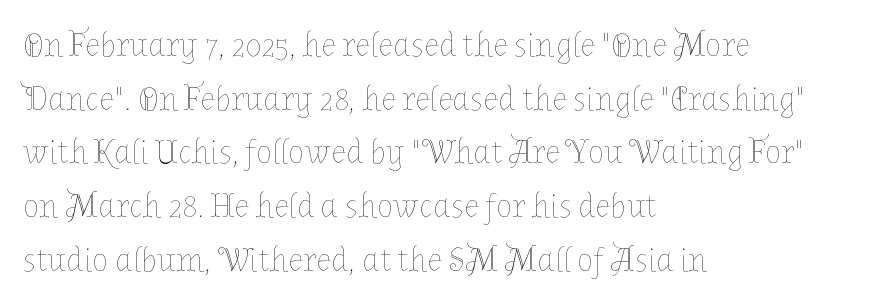
{"italic": "no", "bold": "no", "weight": "thin", "width": "normal", "stroke_contrast": "low", "x_height": "medium", "monospaced": "no", "underline": "no", "align": "left", "line_spacing": "normal", "line_spacing_ratio": 1.58, "letter_spacing": "normal", "letter_spacing_em": 0.0, "glyph_px": 34}
